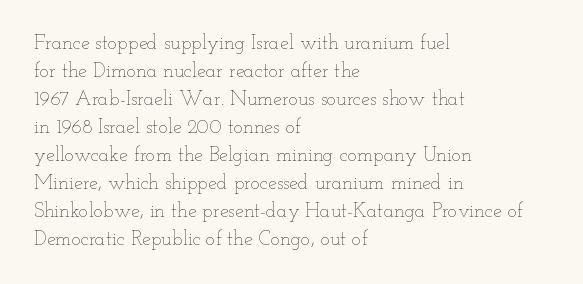
Q: Is the text bold? A: No.
Q: Is the text italic (slanted)? A: No, it is upright.
Q: Is the text underlined? A: No.
Q: How is the paragraph aligned? A: Left-aligned.
Q: Is the spacing between letters normal or unusually wide? A: Normal.
Q: Is the spacing between lines tight, normal or loose? A: Normal.
